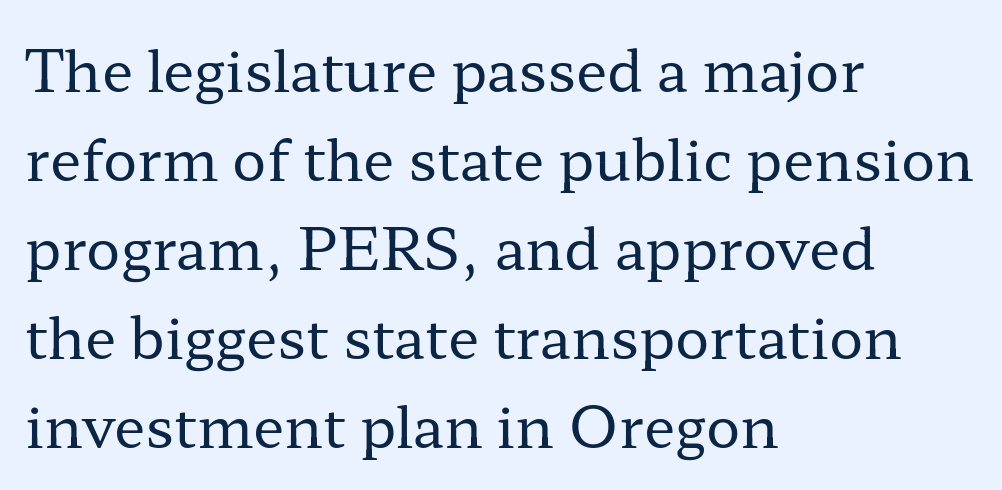
{"serif": "yes", "italic": "no", "bold": "no", "weight": "regular", "width": "wide", "stroke_contrast": "low", "x_height": "medium", "monospaced": "no", "underline": "no", "align": "left", "line_spacing": "normal", "line_spacing_ratio": 1.56, "letter_spacing": "normal", "letter_spacing_em": 0.0, "glyph_px": 57}
